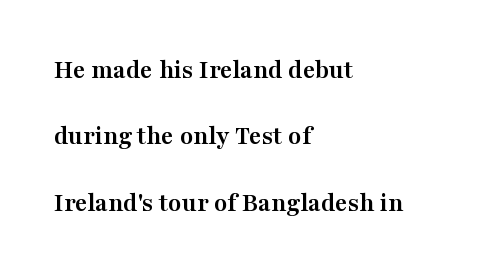
Q: Is the text bold? A: Yes.
Q: Is the text italic (slanted)? A: No, it is upright.
Q: Is the text underlined? A: No.
Q: How is the paragraph aligned? A: Left-aligned.
Q: Is the spacing between letters normal or unusually wide? A: Normal.
Q: Is the spacing between lines tight, normal or loose? A: Loose.
